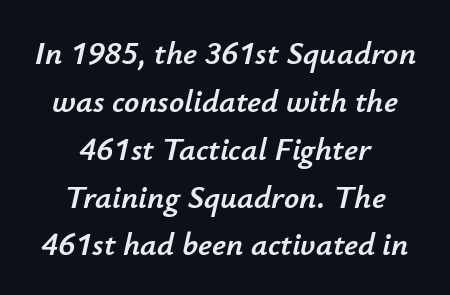
The image shows 33 px text type, italic (leaning right); set centered, normal line spacing (1.45x), normal letter spacing, not underlined; low stroke contrast and a small x-height.
